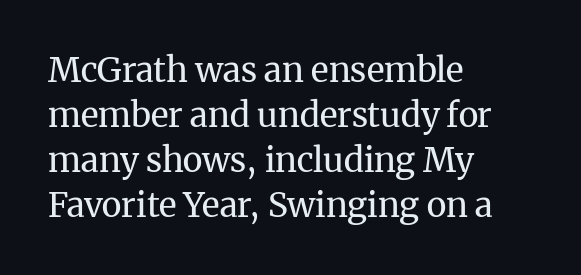
No chunkiness to these letters — they're not bold. Is there much room between lines? A standard amount, neither cramped nor airy. Any mark beneath the type? The region is blank. Each letter keeps its own natural width here, so spacing adapts to shape. Italic? Not at all — the glyphs are vertical.
